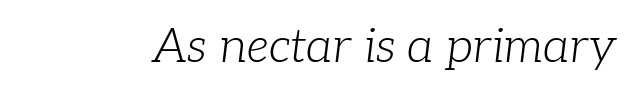
Q: Is the text bold? A: No.
Q: Is the text italic (slanted)? A: Yes, it leans right by about 7 degrees.
Q: Is the typeface a serif or a sans-serif typeface? A: Serif.
Q: Is the text underlined? A: No.
Q: Is the spacing between letters normal or unusually wide? A: Normal.
Q: Width (condensed, normal, or wide)? A: Normal.
Q: Stroke contrast? A: Low.
Q: x-height? A: Medium.
Q: Monospaced? A: No.
